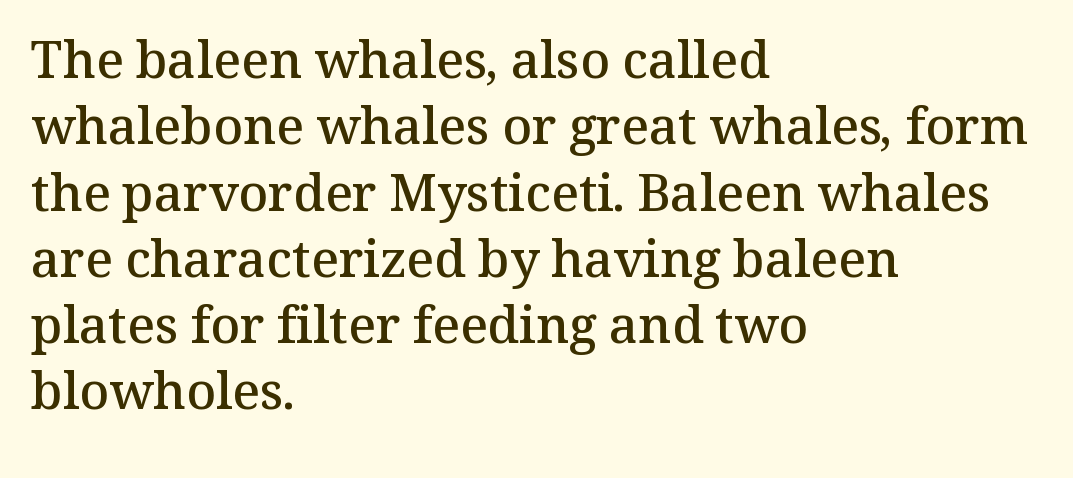
The image shows 51 px semibold serif type, upright; set left-aligned, normal line spacing (1.3x), normal letter spacing, not underlined; medium stroke contrast and a medium x-height.
